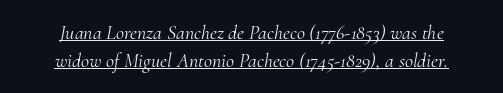
{"italic": "yes", "lean": "right", "slant_degrees": 10, "bold": "no", "underline": "yes", "align": "center", "line_spacing": "normal", "line_spacing_ratio": 1.39, "letter_spacing": "normal", "letter_spacing_em": 0.0, "glyph_px": 20}
